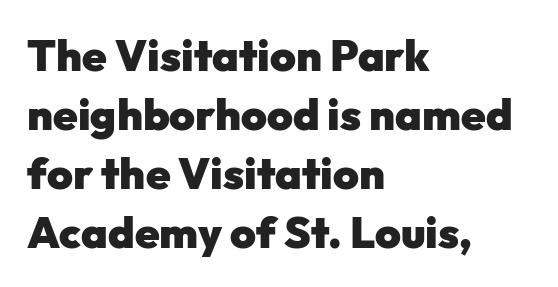
The image shows 44 px heavy sans-serif type, upright; set left-aligned, normal line spacing (1.34x), normal letter spacing, not underlined; low stroke contrast and a medium x-height.
